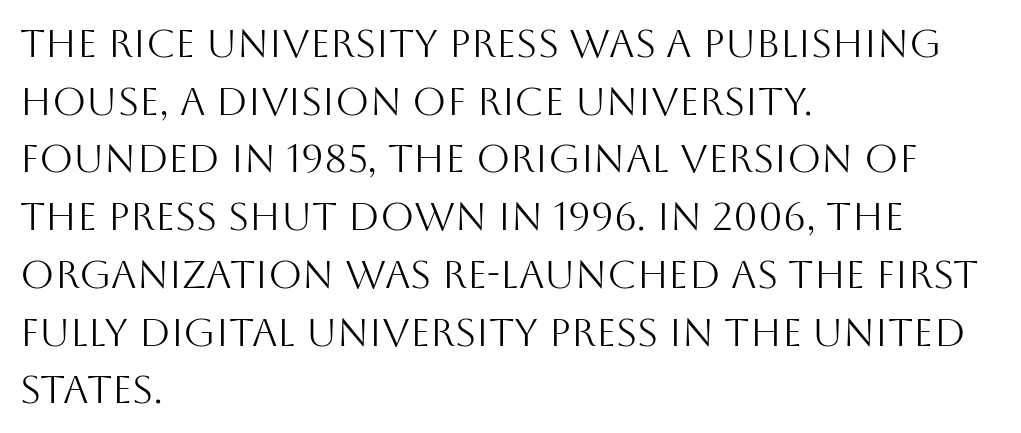
Does the copy run flush right? No — it runs flush left. The string is rendered with underlining switched off. Designer's note — italics off, roman on. Weight class: somewhere from thin through regular.
